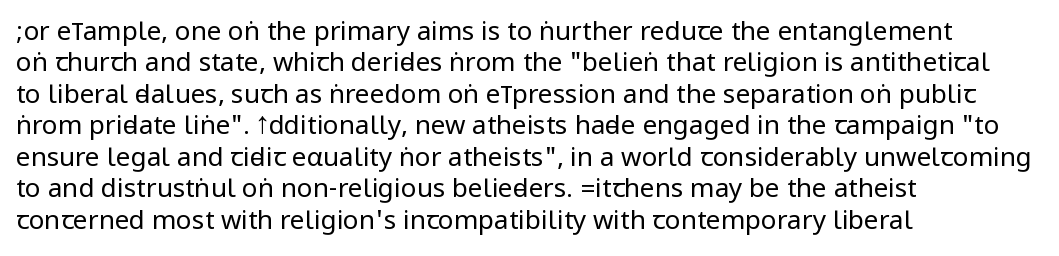
{"italic": "no", "bold": "no", "underline": "no", "align": "left", "line_spacing_ratio": 1.21, "letter_spacing": "normal", "letter_spacing_em": 0.0, "glyph_px": 26}
